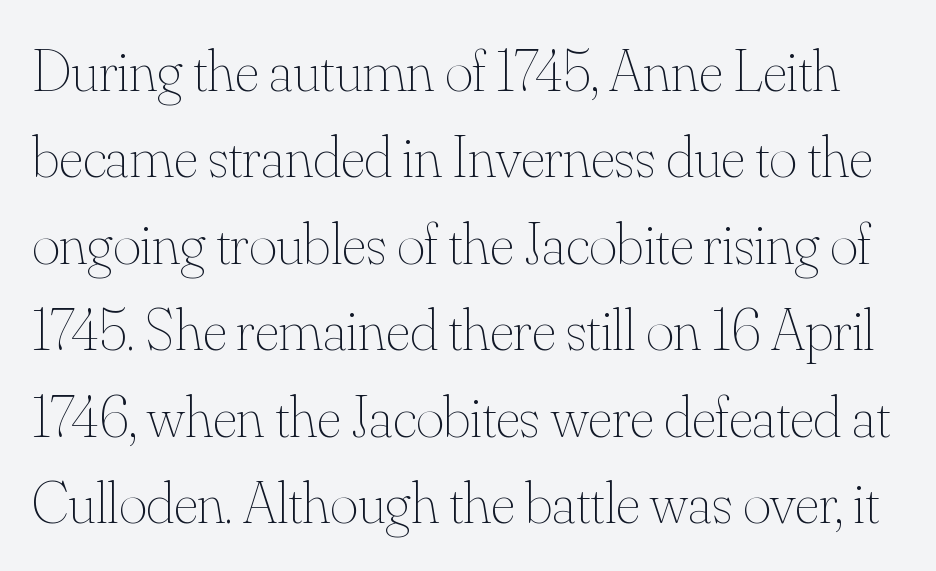
{"italic": "no", "bold": "no", "weight": "thin", "width": "normal", "stroke_contrast": "medium", "x_height": "small", "monospaced": "no", "underline": "no", "line_spacing": "normal", "line_spacing_ratio": 1.44, "letter_spacing": "normal", "letter_spacing_em": 0.0, "glyph_px": 60}
